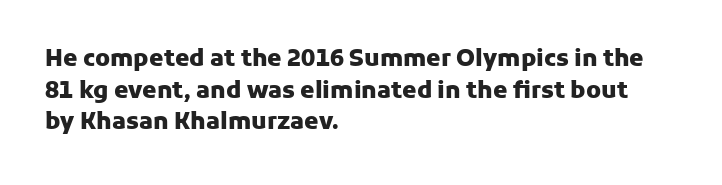
{"italic": "no", "bold": "yes", "underline": "no", "align": "left", "line_spacing": "normal", "line_spacing_ratio": 1.38, "letter_spacing": "normal", "letter_spacing_em": 0.0, "glyph_px": 23}
